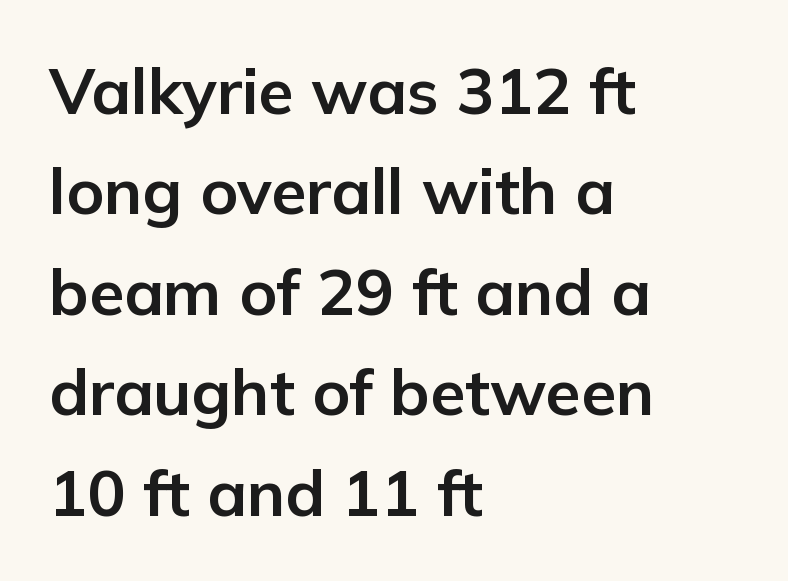
The font family rendered here belongs to the sans-serif group. This sample has the flowing, uneven cadence of proportional lettering. Every letter is thick-stroked: bold, no question. This sample keeps an unexceptional amount of space between lines. Any mark beneath the type? The region is blank.
